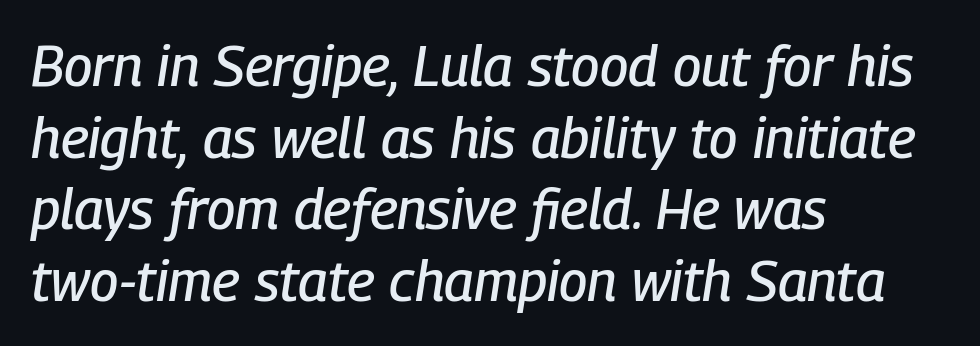
{"italic": "yes", "lean": "right", "slant_degrees": 9, "width": "condensed", "stroke_contrast": "low", "x_height": "medium", "monospaced": "no", "underline": "no", "align": "left", "line_spacing": "normal", "line_spacing_ratio": 1.28, "letter_spacing": "normal", "letter_spacing_em": 0.0, "glyph_px": 56}
